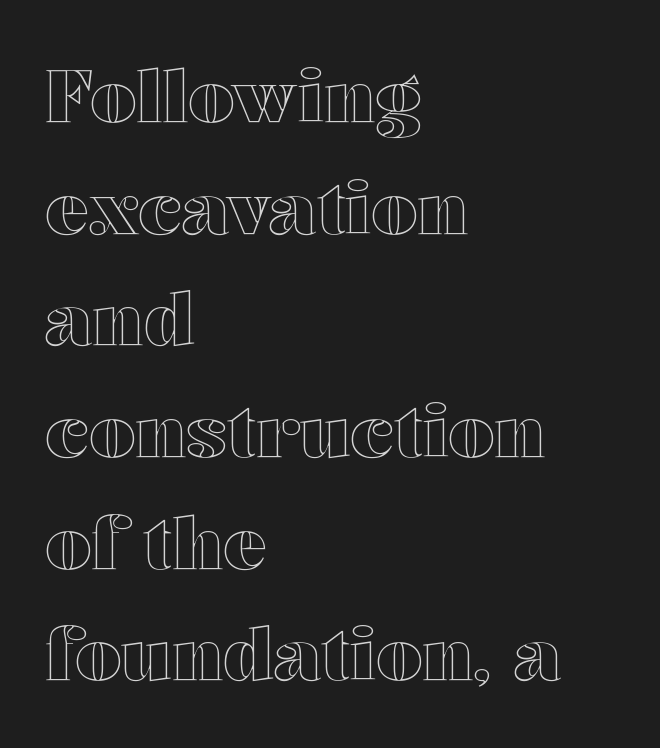
{"italic": "no", "width": "wide", "x_height": "medium", "monospaced": "no", "underline": "no", "align": "left", "line_spacing": "normal", "line_spacing_ratio": 1.53, "letter_spacing": "normal", "letter_spacing_em": 0.0, "glyph_px": 73}
